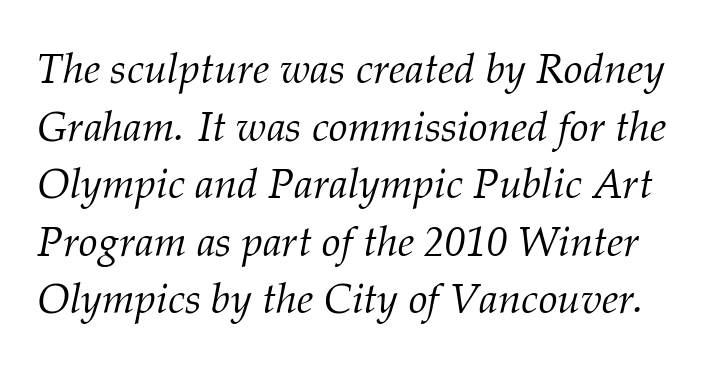
{"serif": "yes", "italic": "yes", "lean": "right", "slant_degrees": 12, "bold": "no", "weight": "light", "width": "normal", "stroke_contrast": "medium", "x_height": "medium", "monospaced": "no", "underline": "no", "line_spacing": "normal", "line_spacing_ratio": 1.37, "letter_spacing": "normal", "letter_spacing_em": 0.0, "glyph_px": 42}
